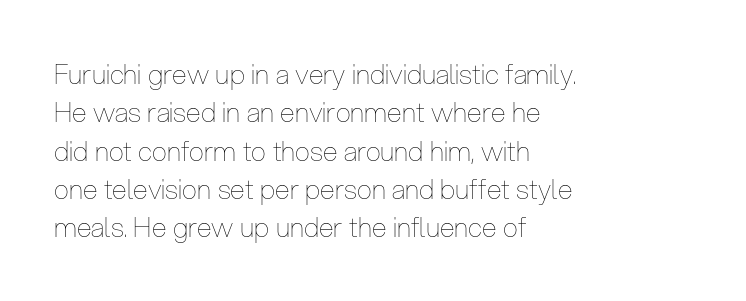
Every row of glyphs begins at an identical x-position on the left. A roman cut, with each character standing at attention. Does the leading feel generous? No, just average. The tracking reads as untouched default to a designer's eye.
